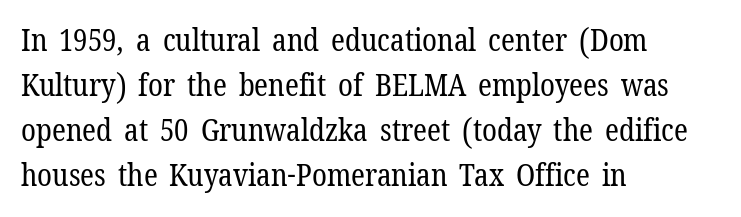
{"serif": "yes", "italic": "no", "bold": "no", "weight": "regular", "width": "normal", "stroke_contrast": "low", "x_height": "medium", "monospaced": "no", "underline": "no", "align": "left", "line_spacing": "normal", "line_spacing_ratio": 1.5, "letter_spacing": "normal", "letter_spacing_em": 0.0, "glyph_px": 30}
